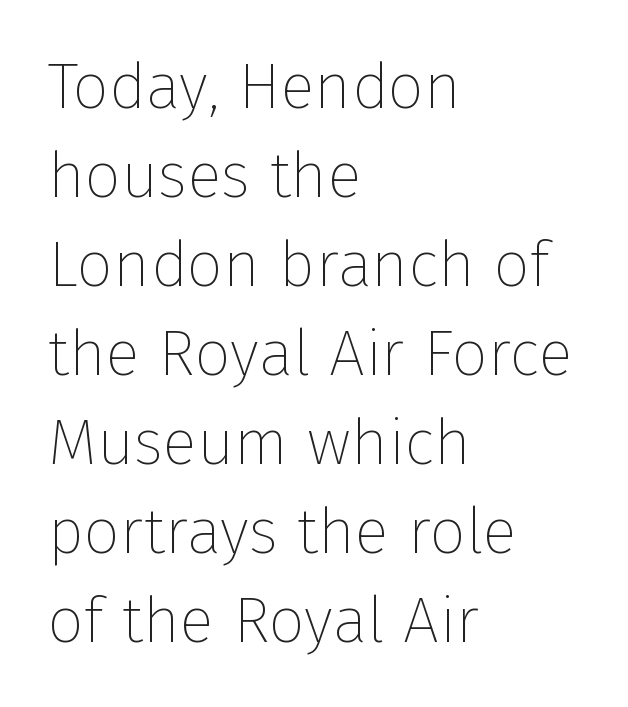
A light-to-regular cut is what we see here. Unlike a traditional serif, this face leaves its strokes unadorned. Note the varied advance widths — an 'i' is clearly narrower than an 'm'. This rendering leaves character spacing at its baseline value.
